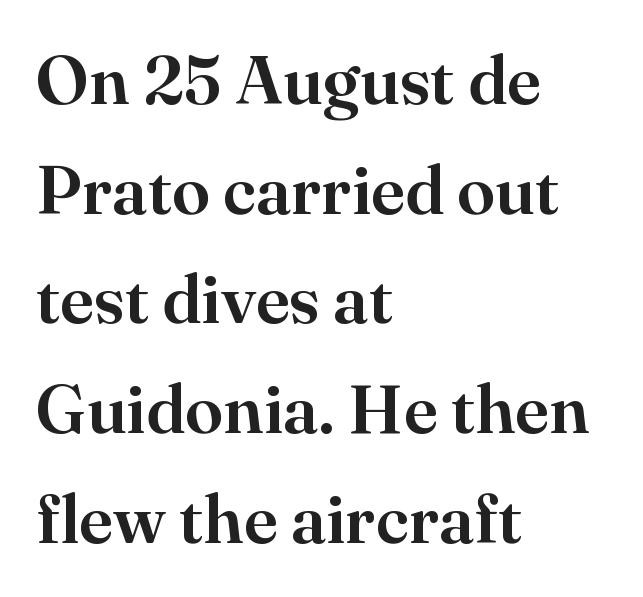
The image shows 69 px serif type, upright; set left-aligned, normal line spacing (1.59x), normal letter spacing, not underlined; high stroke contrast and a small x-height.
